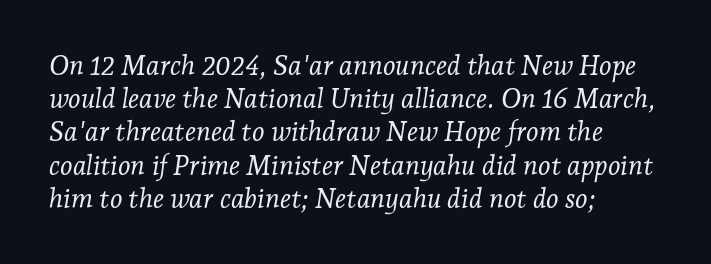
The image shows 27 px text type, italic (leaning right); set left-aligned, line spacing 1.23x, normal letter spacing, not underlined.
